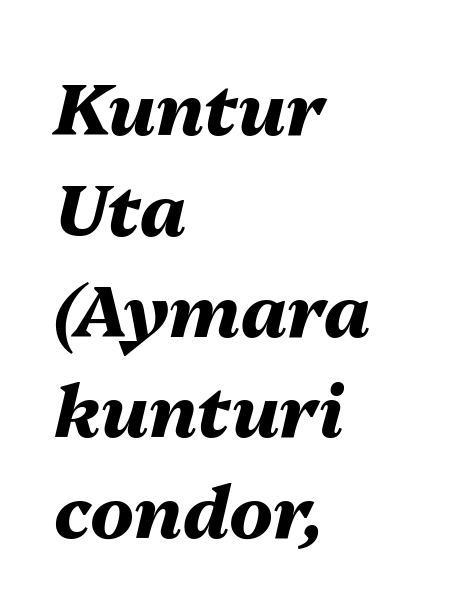
The image shows 72 px heavy type, italic (leaning right); set left-aligned, normal line spacing (1.4x), normal letter spacing, not underlined; medium stroke contrast and a medium x-height.
